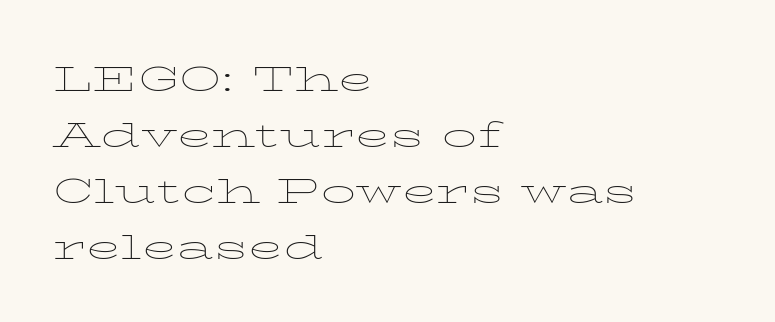
Q: Is the text bold? A: No.
Q: Is the text italic (slanted)? A: No, it is upright.
Q: Is the text underlined? A: No.
Q: How is the paragraph aligned? A: Left-aligned.
Q: Is the spacing between letters normal or unusually wide? A: Normal.
Q: Width (condensed, normal, or wide)? A: Wide.
Q: Stroke contrast? A: Low.
Q: x-height? A: Medium.
Q: Monospaced? A: No.
